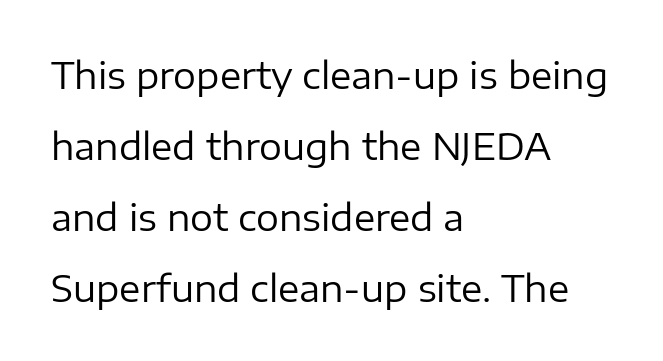
{"serif": "no", "italic": "no", "bold": "no", "weight": "regular", "width": "normal", "stroke_contrast": "low", "x_height": "medium", "monospaced": "no", "underline": "no", "align": "left", "line_spacing": "loose", "line_spacing_ratio": 1.97, "letter_spacing": "normal", "letter_spacing_em": 0.0, "glyph_px": 36}
